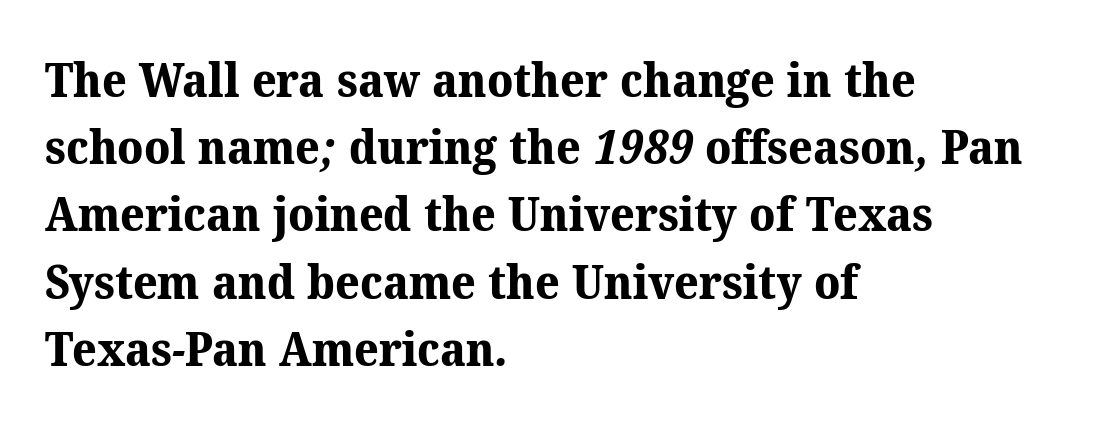
{"serif": "yes", "bold": "yes", "weight": "bold", "width": "normal", "stroke_contrast": "medium", "x_height": "medium", "monospaced": "no", "underline": "no", "align": "left", "line_spacing": "normal", "line_spacing_ratio": 1.4, "letter_spacing": "normal", "letter_spacing_em": 0.0, "glyph_px": 48}
